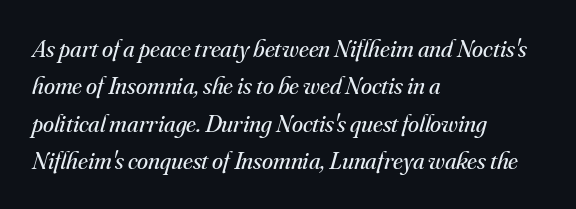
{"italic": "yes", "lean": "right", "slant_degrees": 16, "bold": "no", "underline": "no", "align": "left", "line_spacing": "normal", "line_spacing_ratio": 1.5, "letter_spacing": "normal", "letter_spacing_em": 0.0, "glyph_px": 25}
